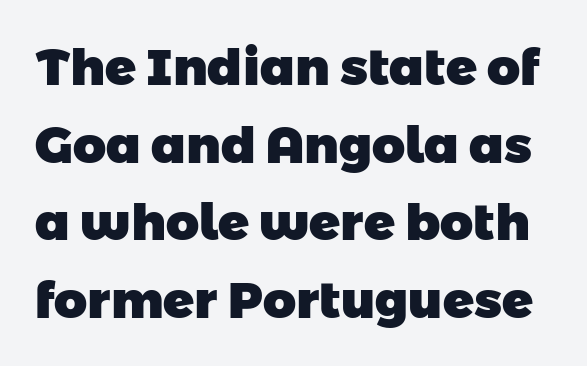
Q: Is the text bold? A: Yes.
Q: Is the typeface a serif or a sans-serif typeface? A: Sans-serif.
Q: Is the text underlined? A: No.
Q: Is the spacing between letters normal or unusually wide? A: Normal.
Q: Is the spacing between lines tight, normal or loose? A: Normal.
Q: Width (condensed, normal, or wide)? A: Normal.
Q: Stroke contrast? A: Low.
Q: x-height? A: Medium.
Q: Monospaced? A: No.
